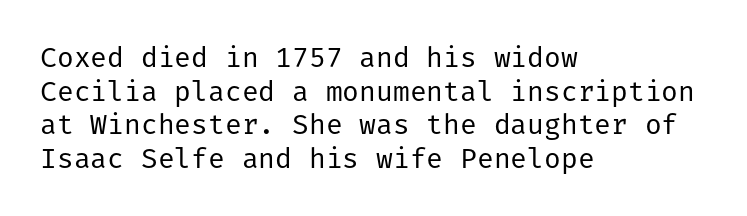
{"serif": "no", "italic": "no", "bold": "no", "weight": "regular", "width": "normal", "stroke_contrast": "low", "x_height": "medium", "underline": "no", "align": "left", "line_spacing_ratio": 1.2, "letter_spacing": "normal", "letter_spacing_em": 0.0, "glyph_px": 28}
